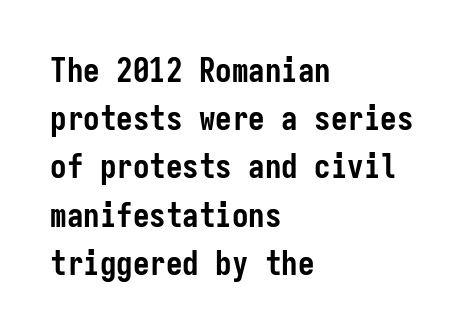
Look at the tracking — it's just the regular setting, nothing added. This block has exactly the height ordinary leading produces. Heft: maximum for text — a bold. Left-aligned paragraph, ragged on the right.
